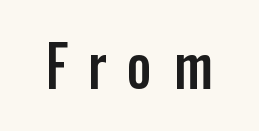
The image shows 54 px condensed sans-serif type, upright; set unusually wide letter spacing (+0.39 em), not underlined; low stroke contrast and a medium x-height.
